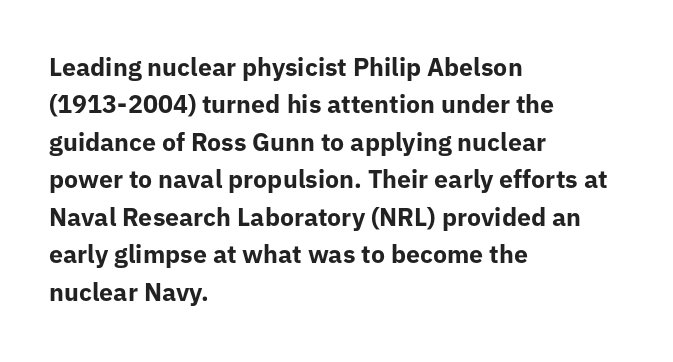
Baseline-to-baseline distance is the conventional proportion of letter height. The typesetter chose a ragged-right arrangement here. The zone under the glyphs is completely vacant. Typesetter's note: full bold, strokes at maximum text heaviness. In terms of posture, this sample is upright. The horizontal fit of the characters is conventional and even.
